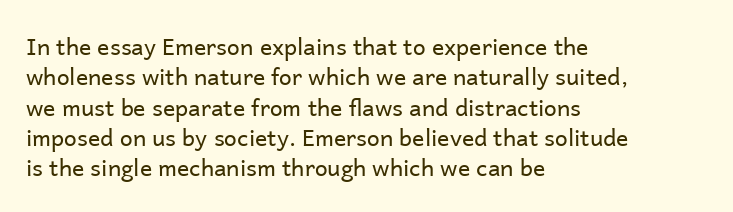
The space directly below the letters is spotless. Caption: standard tracking, unaltered. Vertically, the passage feels balanced, rows spaced as you'd expect. Does the lettering tilt? It doesn't — this is upright.
